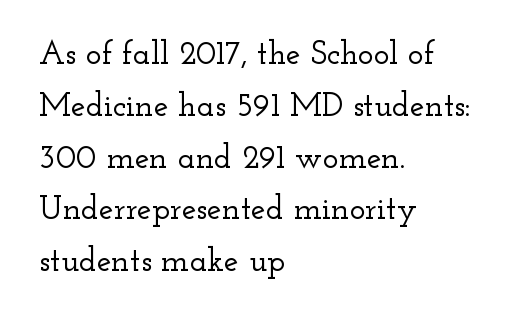
{"serif": "yes", "italic": "no", "width": "wide", "stroke_contrast": "low", "x_height": "small", "monospaced": "no", "underline": "no", "align": "left", "line_spacing": "normal", "line_spacing_ratio": 1.57, "letter_spacing": "normal", "letter_spacing_em": 0.0, "glyph_px": 33}
